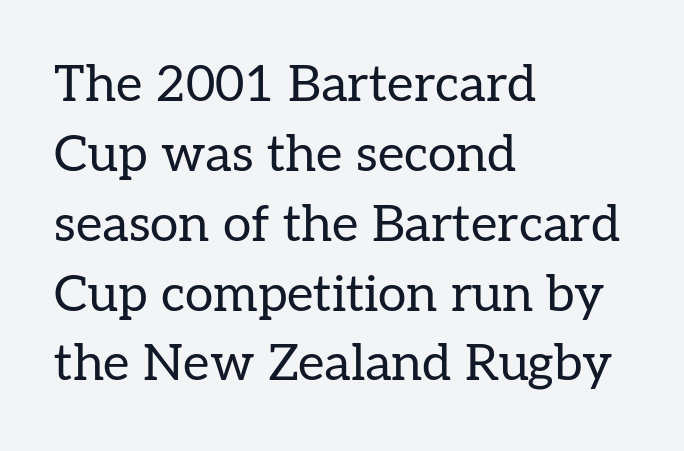
{"serif": "yes", "italic": "no", "bold": "no", "weight": "regular", "width": "normal", "stroke_contrast": "low", "x_height": "medium", "monospaced": "no", "underline": "no", "align": "left", "line_spacing": "normal", "line_spacing_ratio": 1.37, "letter_spacing": "normal", "letter_spacing_em": 0.0, "glyph_px": 51}
